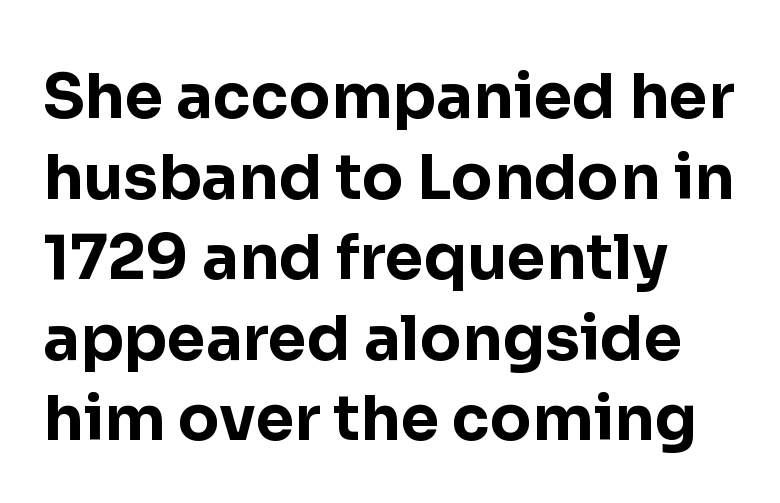
The image shows 62 px bold sans-serif type, upright; set normal line spacing (1.3x), normal letter spacing, not underlined; low stroke contrast and a medium x-height.
